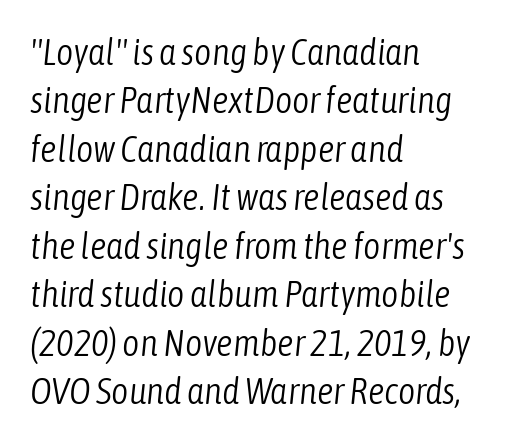
{"italic": "yes", "lean": "right", "slant_degrees": 6, "bold": "no", "weight": "light", "width": "condensed", "stroke_contrast": "low", "x_height": "medium", "monospaced": "no", "underline": "no", "align": "left", "line_spacing": "normal", "line_spacing_ratio": 1.31, "letter_spacing": "normal", "letter_spacing_em": 0.0, "glyph_px": 37}
